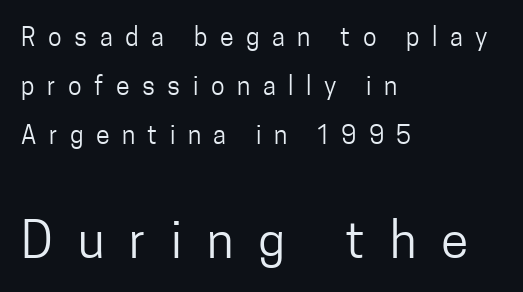
Scale increases going downward across the two blocks. The rendering uses a large line-height, opening up the rows. The lines are quadded left. The letters look calm and open, with moderate or lighter stems.
